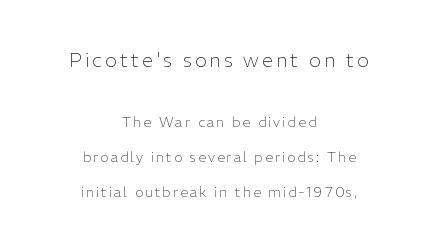
{"italic": "no", "bold": "no", "underline": "no", "align": "center", "line_spacing": "loose", "line_spacing_ratio": 2.5, "larger_block": "first", "size_ratio": 1.43, "glyph_px": 20}
